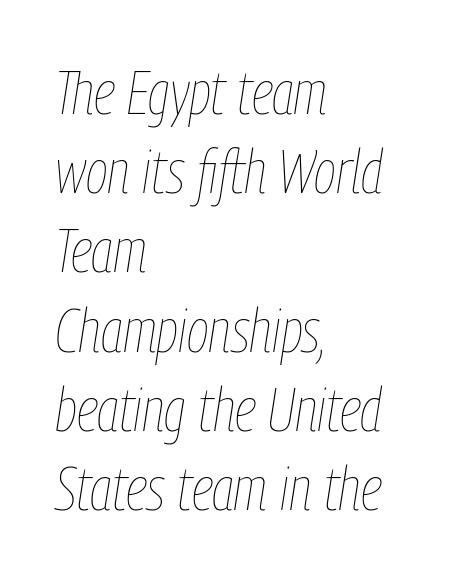
The face looks like a standard text weight, possibly lighter. Is the type slanted? Yes — the strokes lean at a clear angle. No extra tracking has been applied to these lines. The typesetter chose a ragged-right arrangement here.
